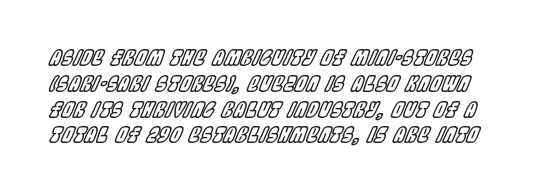
Short note: letters normally spaced. Nobody drew a line under any word here. The face used here has a pronounced slope to its letters.
